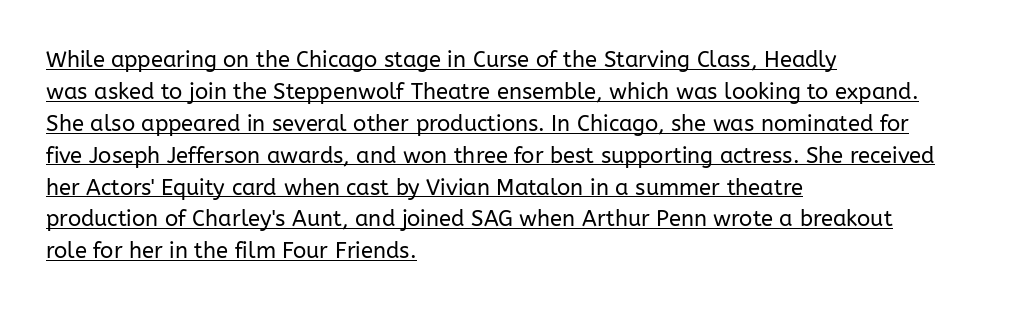
Q: Is the text bold? A: No.
Q: Is the text italic (slanted)? A: No, it is upright.
Q: Is the text underlined? A: Yes.
Q: How is the paragraph aligned? A: Left-aligned.
Q: Is the spacing between letters normal or unusually wide? A: Normal.
Q: Is the spacing between lines tight, normal or loose? A: Normal.
